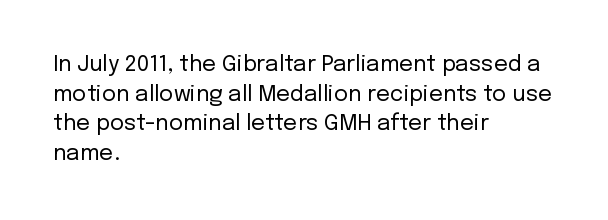
Unmarked baselines from the first word to the last. The designer left line spacing at the default. The rendering anchors every line to the left-hand side. The gaps between neighbouring characters are ordinary and unremarkable. The type sits square on the baseline with zero lean.
